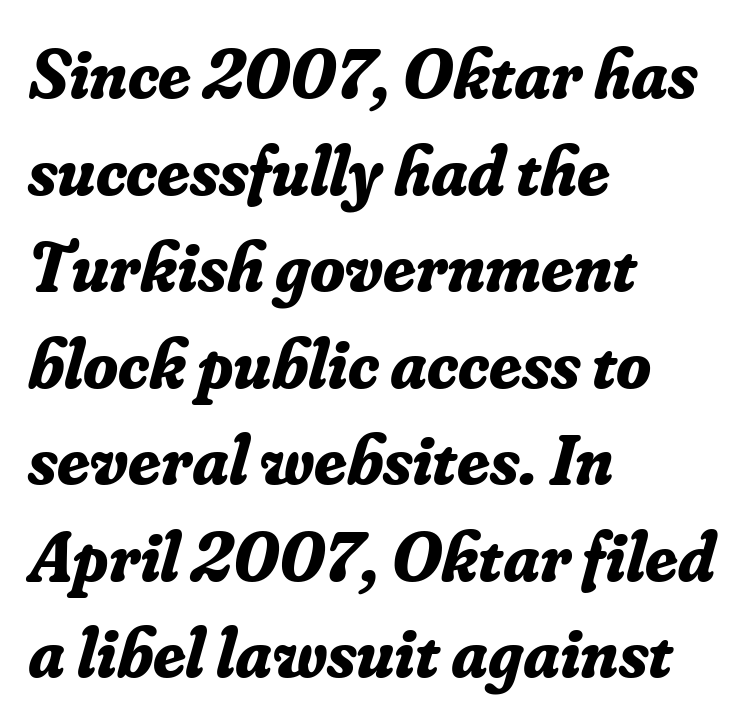
How are the letters spaced? Ordinarily, with no added tracking. Check the space under the baseline: it is left empty. An italicized treatment has been applied to the whole sample. Notice how descenders clear the ascenders below comfortably — that's standard leading.
